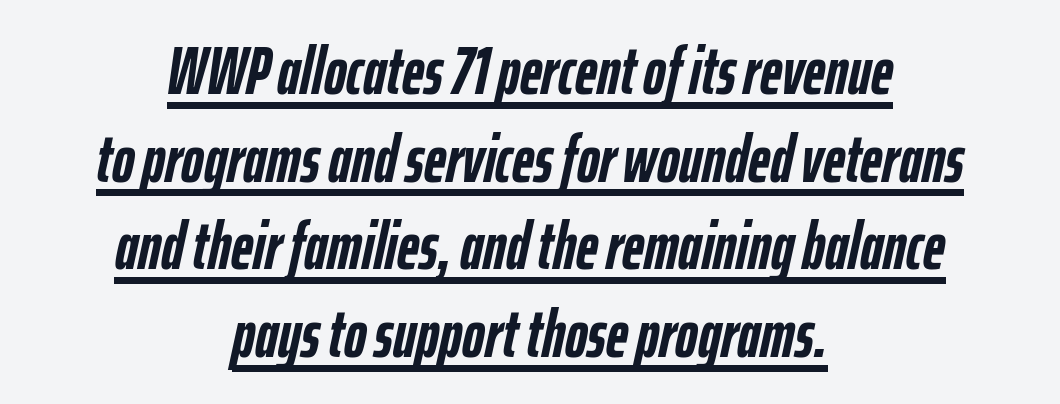
A centered setting, common on invitations and titles, is used for this passage. The passage shown is underscored from start to finish. The specimen reads as italic at a glance. Heavy, bold letterforms.
